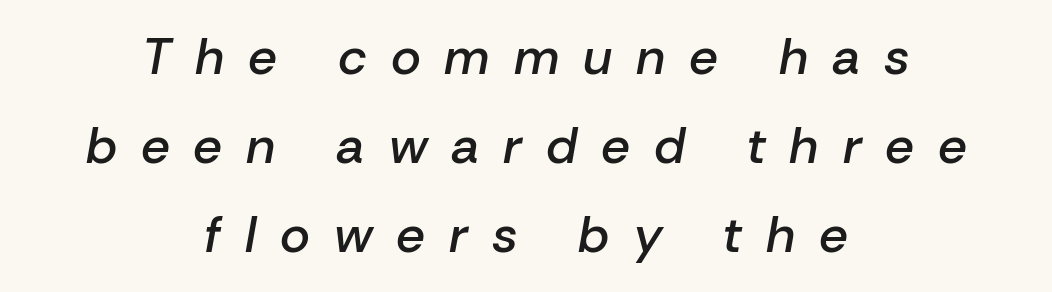
{"italic": "yes", "lean": "right", "slant_degrees": 10, "bold": "semi", "weight": "semibold", "width": "normal", "stroke_contrast": "low", "x_height": "medium", "monospaced": "no", "underline": "no", "align": "center", "line_spacing_ratio": 1.75, "letter_spacing": "wide", "letter_spacing_em": 0.47, "glyph_px": 51}
